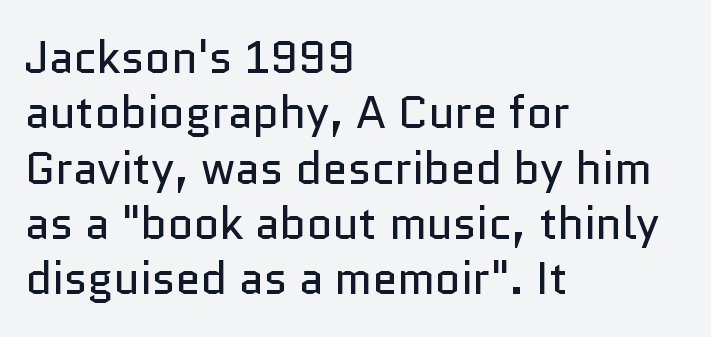
A typesetter would label this face a sans. Layout note: lines flush left. Honestly, the letter spacing is just normal — you wouldn't notice it. The letters look calm and open, with moderate or lighter stems. Is this a fixed-width face? No — the glyphs have proportional, varying widths.
